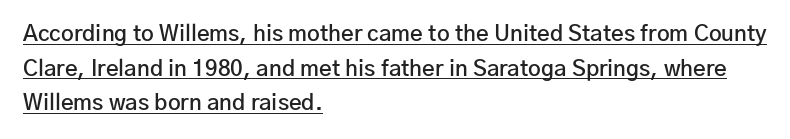
Q: Is the text bold? A: Semi-bold.
Q: Is the text italic (slanted)? A: No, it is upright.
Q: Is the text underlined? A: Yes.
Q: How is the paragraph aligned? A: Left-aligned.
Q: Is the spacing between letters normal or unusually wide? A: Normal.
Q: Is the spacing between lines tight, normal or loose? A: Normal.
